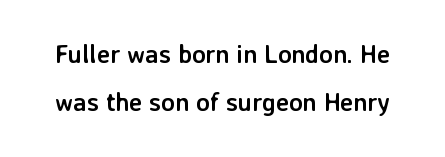
{"italic": "no", "bold": "yes", "underline": "no", "line_spacing": "loose", "line_spacing_ratio": 1.93, "letter_spacing": "normal", "letter_spacing_em": 0.0, "glyph_px": 25}
